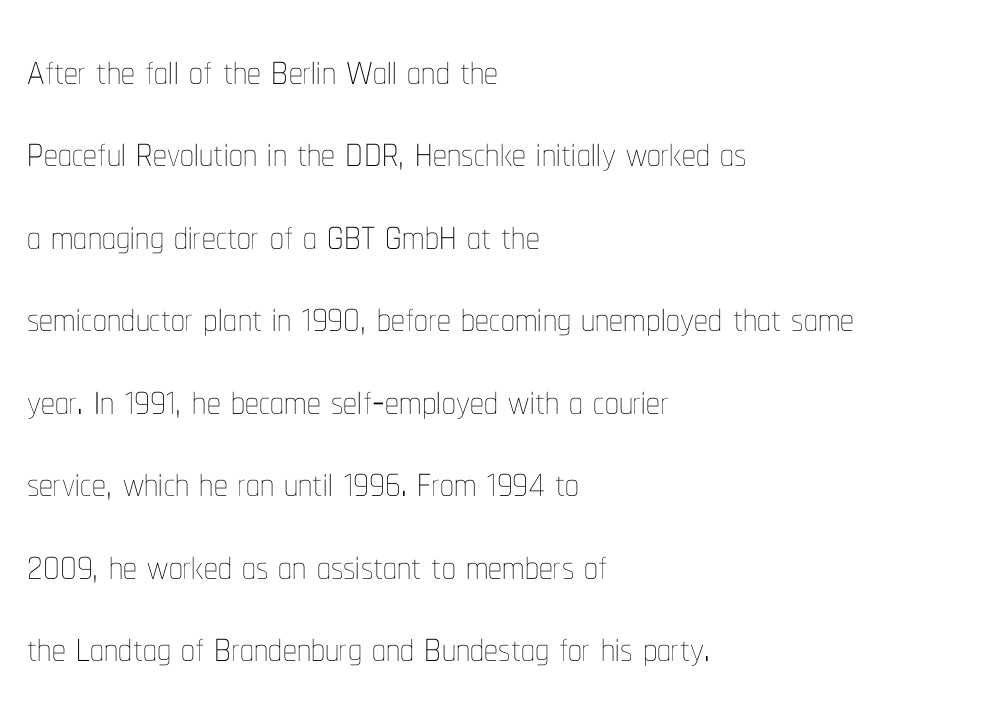
Q: Is the text bold? A: No.
Q: Is the text italic (slanted)? A: No, it is upright.
Q: Is the text underlined? A: No.
Q: How is the paragraph aligned? A: Left-aligned.
Q: Is the spacing between letters normal or unusually wide? A: Normal.
Q: Is the spacing between lines tight, normal or loose? A: Normal.
Q: Width (condensed, normal, or wide)? A: Condensed.
Q: Stroke contrast? A: Low.
Q: x-height? A: Medium.
Q: Monospaced? A: No.
